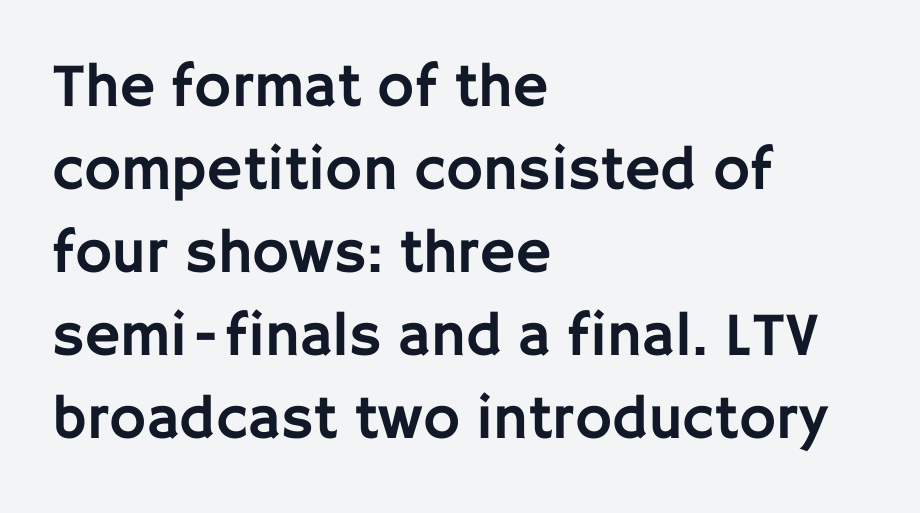
Standard letterfit; no display-style spreading of the glyphs. Horizontal alignment here is leftward, the default for most running prose. Here the designer chose a conventional face with non-uniform glyph widths. Honestly, there is no underline to notice here at all. Upright lettering throughout.
